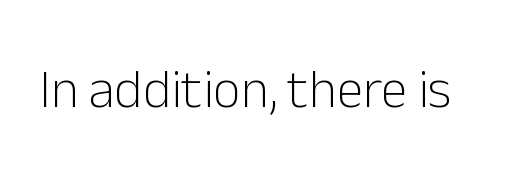
The image shows 54 px light sans-serif type, upright; set normal letter spacing, not underlined; low stroke contrast and a medium x-height.
